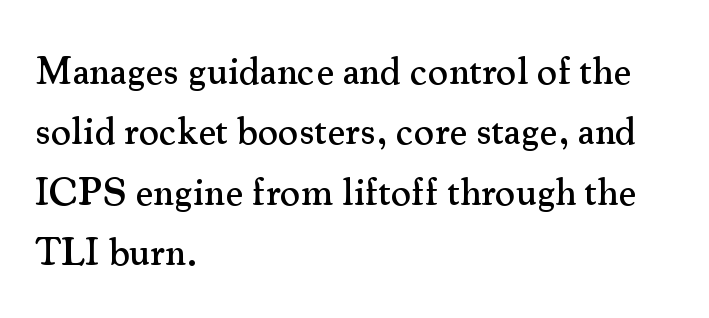
Where is the straight margin? On the left. Baseline-to-baseline distance is the conventional proportion of letter height. Unlike a clean sans, this face finishes its strokes with serifs. The rendering uses natural spacing where letterforms have individual widths. Short note: letters normally spaced. Only glyphs here, with clear space below each row.
